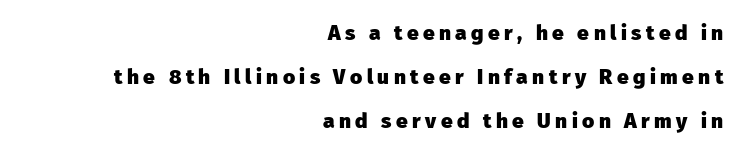
A typesetter would call this leading open, well beyond the default. Letters rest on an invisible, unmarked baseline. Thick stems and heavy bowls — unmistakably bold. Characters remain perfectly vertical along every line. What stands out about the letter spacing? Its width — letters are far apart. The paragraph shown leans on its right margin.
